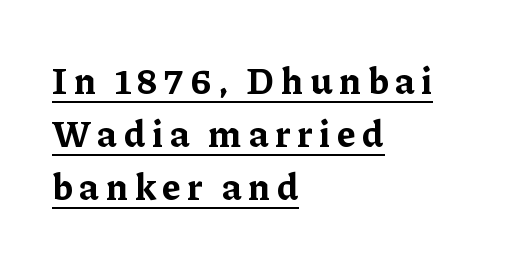
{"serif": "yes", "italic": "no", "bold": "yes", "weight": "bold", "width": "normal", "stroke_contrast": "low", "x_height": "medium", "monospaced": "no", "underline": "yes", "align": "left", "line_spacing": "normal", "line_spacing_ratio": 1.43, "glyph_px": 37}
